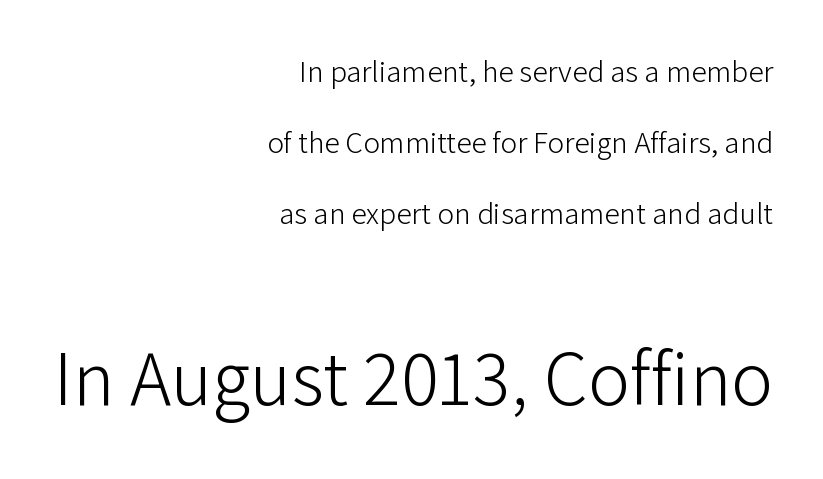
Every row of glyphs terminates at an identical x-position on the right. The strokes carry an ordinary text weight at most. Does the bottom block carry the larger type? Yes, it does. Underline: absent. The lettering stays uniformly vertical, giving the passage a roman look.
